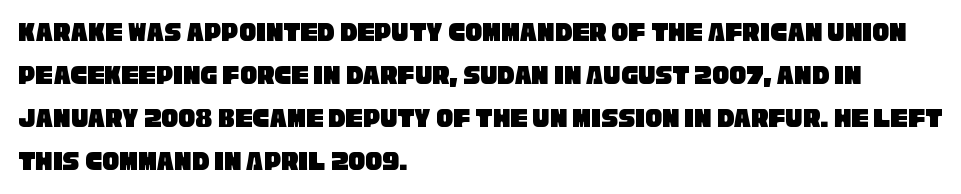
Q: Is the typeface a serif or a sans-serif typeface? A: Sans-serif.
Q: Is the text underlined? A: No.
Q: How is the paragraph aligned? A: Left-aligned.
Q: Is the spacing between letters normal or unusually wide? A: Normal.
Q: Is the spacing between lines tight, normal or loose? A: Normal.
Q: Width (condensed, normal, or wide)? A: Condensed.
Q: Stroke contrast? A: Low.
Q: x-height? A: Large.
Q: Monospaced? A: No.
